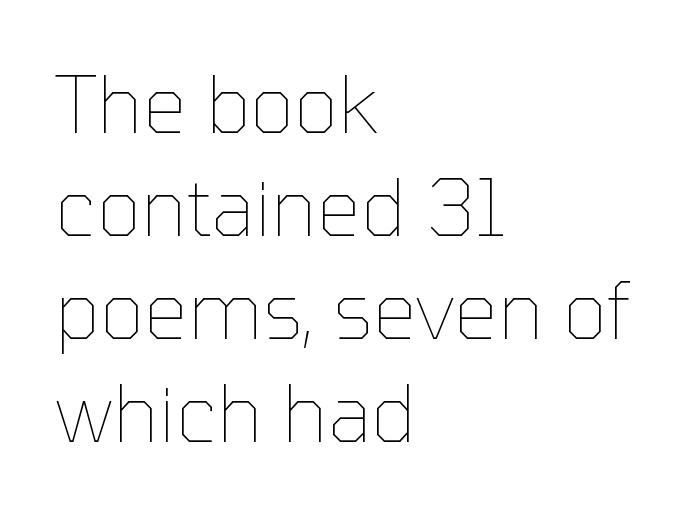
The image shows 78 px thin type, upright; set left-aligned, normal line spacing (1.32x), normal letter spacing, not underlined; low stroke contrast and a medium x-height.
